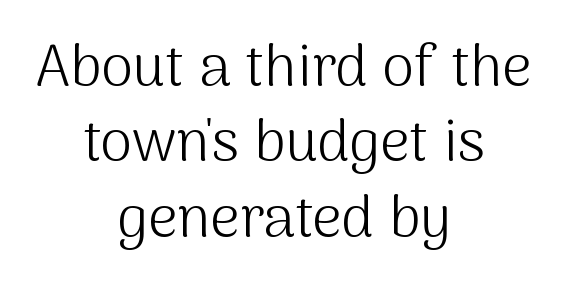
Q: Is the text bold? A: No.
Q: Is the text italic (slanted)? A: No, it is upright.
Q: Is the typeface a serif or a sans-serif typeface? A: Sans-serif.
Q: Is the text underlined? A: No.
Q: How is the paragraph aligned? A: Centered.
Q: Is the spacing between letters normal or unusually wide? A: Normal.
Q: Is the spacing between lines tight, normal or loose? A: Normal.
Q: Width (condensed, normal, or wide)? A: Normal.
Q: Stroke contrast? A: Medium.
Q: x-height? A: Medium.
Q: Monospaced? A: No.
